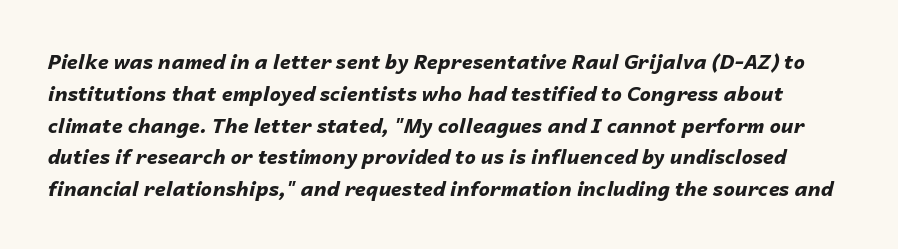
The image shows 20 px bold type, italic (leaning right); set normal line spacing (1.59x), normal letter spacing, not underlined.
